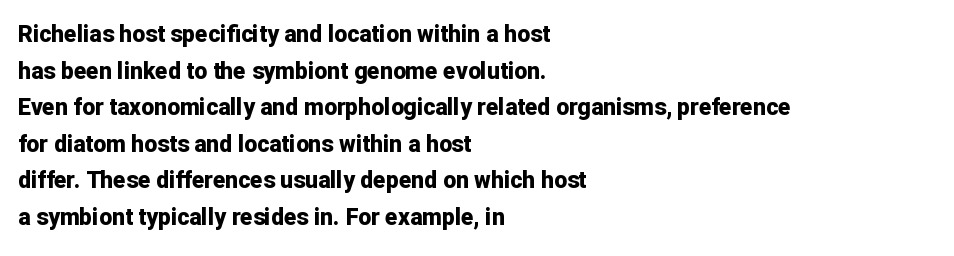
Visually the block forms a straight wall on the left and a jagged coastline on the right. The letters are bold, with thick, heavy strokes. The gap between lines stays unmarked. This sample keeps an unexceptional amount of space between lines. The horizontal fit of the characters is conventional and even. Vertical strokes here are truly vertical.
